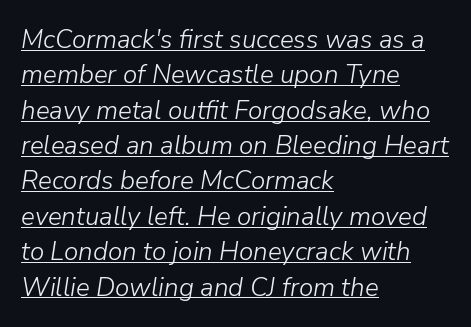
The image shows 26 px text type, italic (leaning right); set left-aligned, normal line spacing (1.36x), normal letter spacing, underlined.
